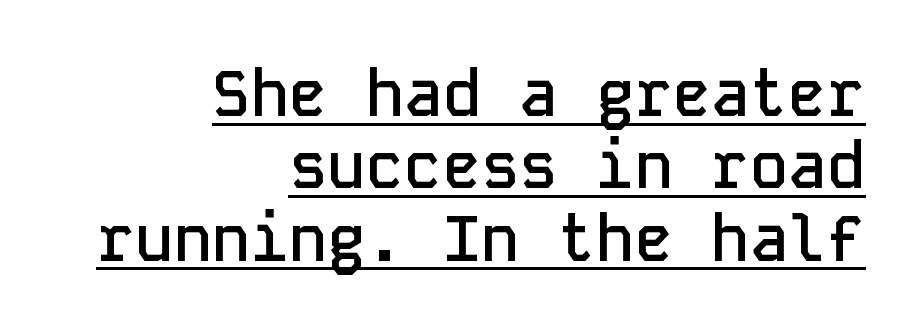
The image shows 64 px semibold sans-serif type, upright, monospaced; set right-aligned, tight line spacing (1.13x), normal letter spacing, underlined; low stroke contrast and a medium x-height.
